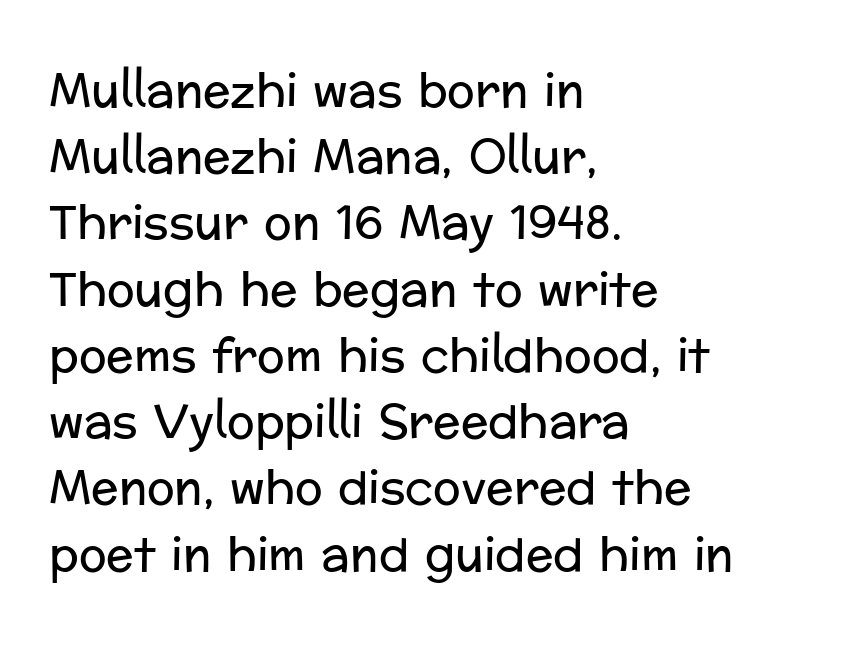
The image shows 46 px regular-weight sans-serif type, upright; set left-aligned, normal line spacing (1.44x), normal letter spacing, not underlined; low stroke contrast and a medium x-height.
